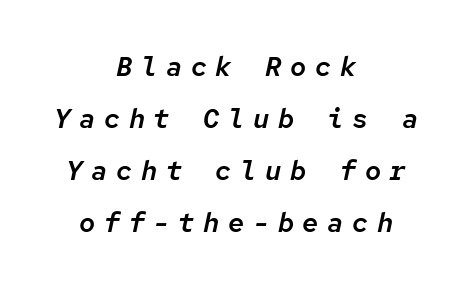
{"italic": "yes", "lean": "right", "slant_degrees": 12, "underline": "no", "align": "center", "line_spacing": "loose", "line_spacing_ratio": 1.92, "letter_spacing": "wide", "letter_spacing_em": 0.32, "glyph_px": 27}
